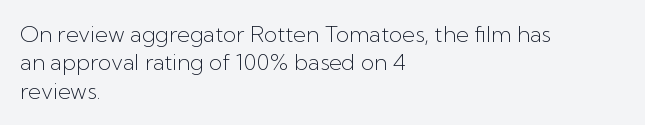
Rule under the text: the space is simply empty. Honestly, the letter spacing is just normal — you wouldn't notice it. The font's upright variant was chosen for this text. The strokes are not fattened; the text isn't bold. Layout note: lines flush left. The designer left line spacing at the default.
